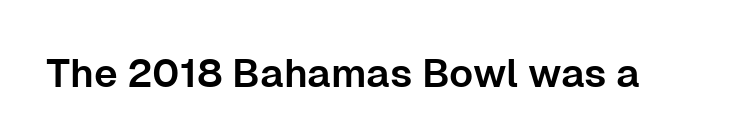
Every stem runs plumb, perpendicular to the baseline. The foot of each line stays bare and open. Here the designer chose a conventional face with non-uniform glyph widths. This rendering leaves character spacing at its baseline value.
